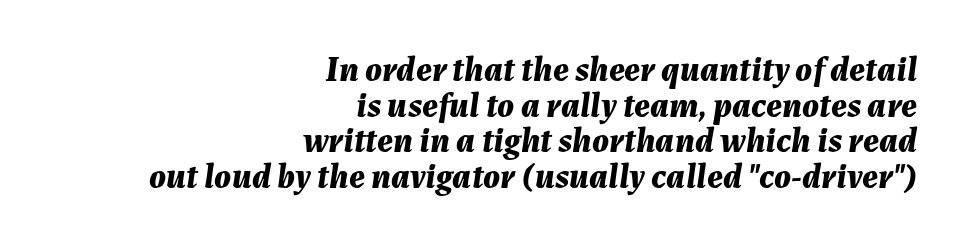
{"italic": "yes", "lean": "right", "slant_degrees": 7, "bold": "yes", "weight": "bold", "width": "normal", "stroke_contrast": "medium", "x_height": "medium", "monospaced": "no", "underline": "no", "align": "right", "line_spacing": "tight", "line_spacing_ratio": 1.02, "letter_spacing": "normal", "letter_spacing_em": 0.0, "glyph_px": 35}
